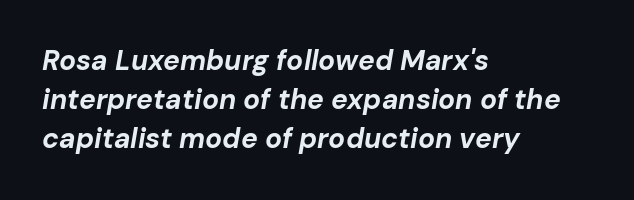
Q: Is the text bold? A: Yes.
Q: Is the text italic (slanted)? A: Yes, it leans right by about 10 degrees.
Q: Is the text underlined? A: No.
Q: How is the paragraph aligned? A: Left-aligned.
Q: Is the spacing between letters normal or unusually wide? A: Normal.
Q: Is the spacing between lines tight, normal or loose? A: Normal.
Q: Width (condensed, normal, or wide)? A: Normal.
Q: Stroke contrast? A: Low.
Q: x-height? A: Medium.
Q: Monospaced? A: No.
